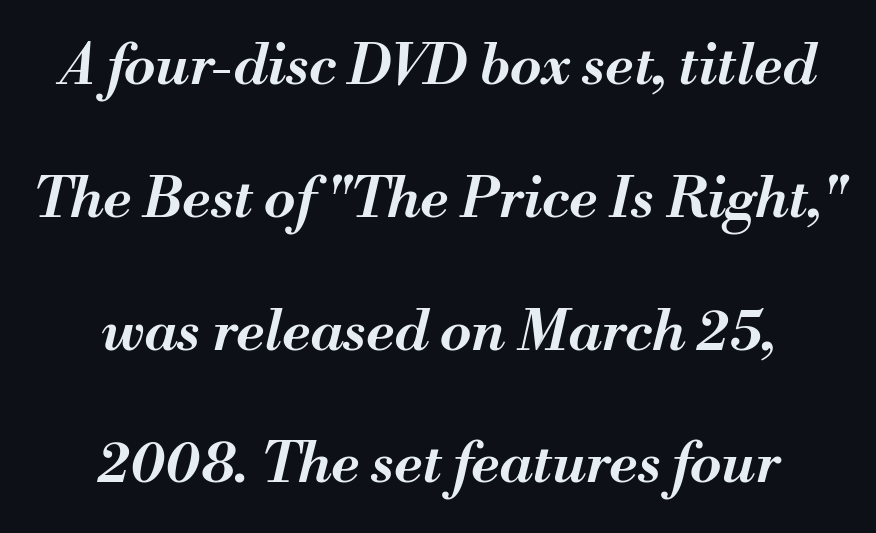
{"italic": "yes", "lean": "right", "slant_degrees": 13, "bold": "semi", "weight": "semibold", "width": "normal", "stroke_contrast": "medium", "x_height": "small", "monospaced": "no", "underline": "no", "align": "center", "line_spacing": "loose", "line_spacing_ratio": 2.33, "letter_spacing": "normal", "letter_spacing_em": 0.0, "glyph_px": 57}
